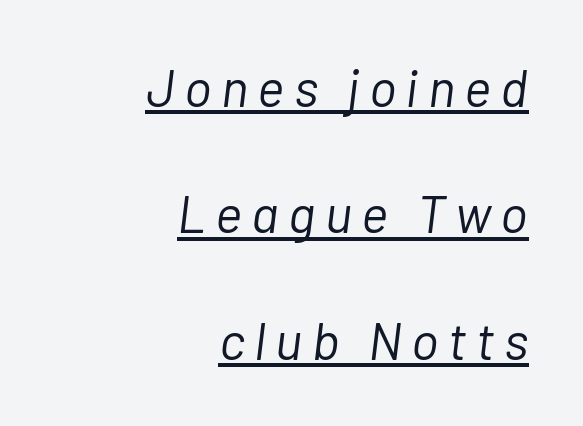
The image shows 52 px light type, italic (leaning right); set right-aligned, loose line spacing (2.43x), underlined; low stroke contrast and a medium x-height.
